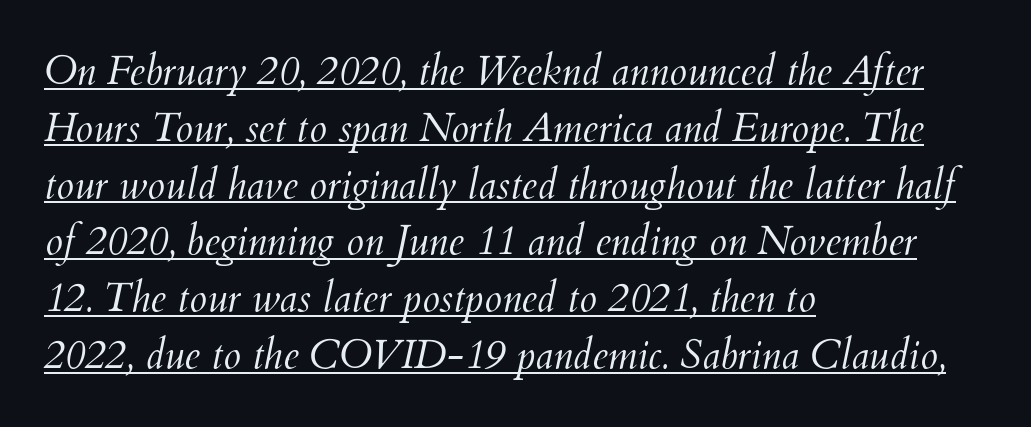
Q: Is the text bold? A: No.
Q: Is the text italic (slanted)? A: Yes, it leans right by about 12 degrees.
Q: Is the text underlined? A: Yes.
Q: How is the paragraph aligned? A: Left-aligned.
Q: Is the spacing between letters normal or unusually wide? A: Normal.
Q: Is the spacing between lines tight, normal or loose? A: Normal.
Q: Width (condensed, normal, or wide)? A: Normal.
Q: Stroke contrast? A: Medium.
Q: x-height? A: Small.
Q: Monospaced? A: No.
